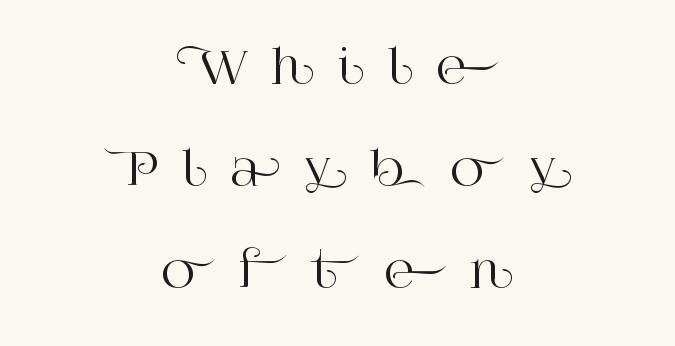
The image shows 46 px serif type, upright; set centered, loose line spacing (2.22x), unusually wide letter spacing (+0.5 em), not underlined; high stroke contrast and a large x-height.
